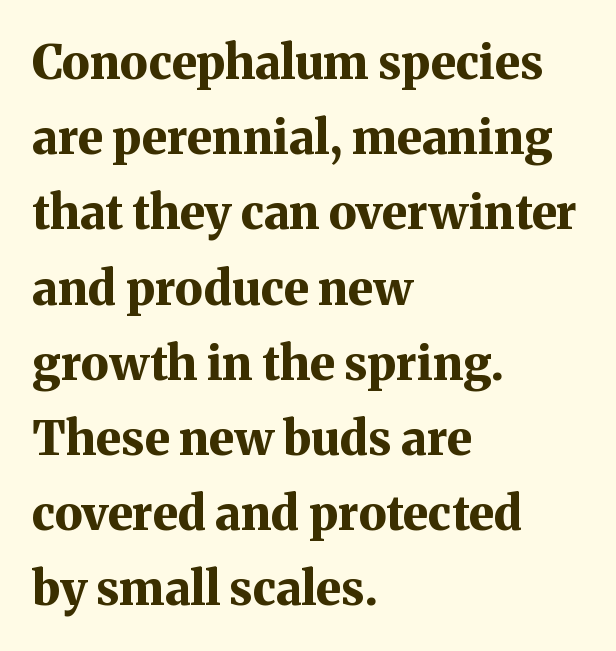
A typesetter would call this proportional, since set widths differ per character. The tracking reads as untouched default to a designer's eye. Bare-footed words on every line. This is roman type, the default non-slanted kind.
